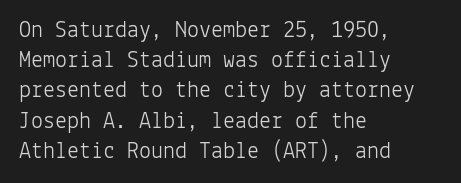
The weight would be labelled regular, book, light, or lighter still. Every stem runs plumb, perpendicular to the baseline. Descender tails drop into unmarked territory. One glance says typical: line gaps are just what's usual.
